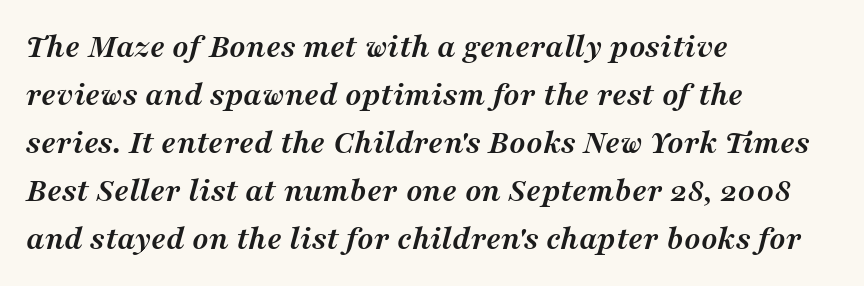
{"serif": "yes", "italic": "yes", "lean": "right", "slant_degrees": 16, "bold": "yes", "weight": "semibold", "width": "normal", "stroke_contrast": "medium", "x_height": "medium", "monospaced": "no", "underline": "no", "align": "left", "line_spacing": "normal", "line_spacing_ratio": 1.41, "letter_spacing": "normal", "letter_spacing_em": 0.0, "glyph_px": 34}
